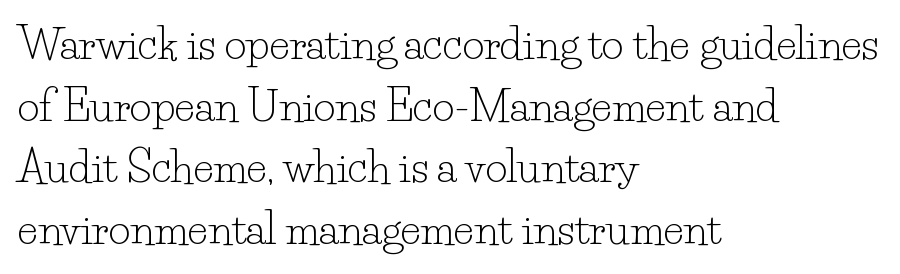
Q: Is the text bold? A: No.
Q: Is the text italic (slanted)? A: No, it is upright.
Q: Is the typeface a serif or a sans-serif typeface? A: Serif.
Q: Is the text underlined? A: No.
Q: How is the paragraph aligned? A: Left-aligned.
Q: Is the spacing between letters normal or unusually wide? A: Normal.
Q: Is the spacing between lines tight, normal or loose? A: Normal.
Q: Width (condensed, normal, or wide)? A: Normal.
Q: Stroke contrast? A: Low.
Q: x-height? A: Small.
Q: Monospaced? A: No.
